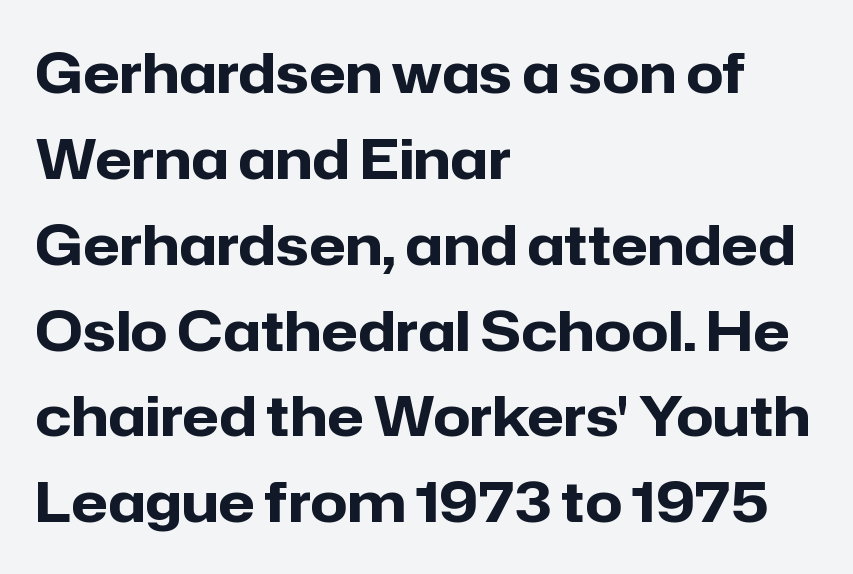
The image shows 54 px heavy sans-serif type, upright; set left-aligned, normal line spacing (1.59x), normal letter spacing, not underlined; low stroke contrast and a medium x-height.
